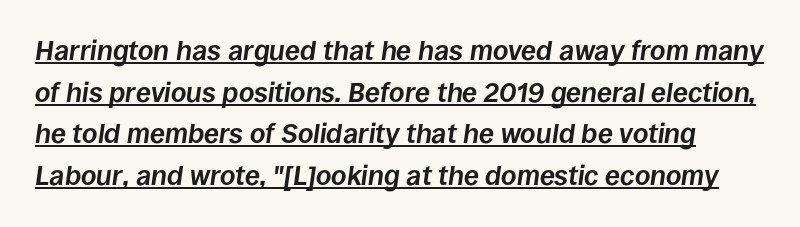
{"italic": "yes", "lean": "right", "slant_degrees": 8, "bold": "yes", "underline": "yes", "line_spacing": "normal", "line_spacing_ratio": 1.54, "letter_spacing": "normal", "letter_spacing_em": 0.0, "glyph_px": 27}
